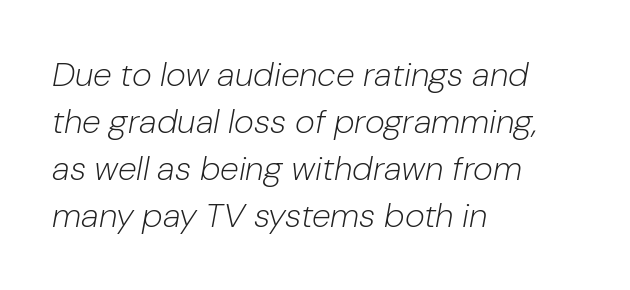
Notice how descenders clear the ascenders below comfortably — that's standard leading. This rendering features lettering with no underline. The passage shown is typed in a proportional face where columns would drift. Caption: face not bold, strokes unweighted. There is no visible air inserted between adjacent glyphs. Observe the lean: these are italic letterforms.
